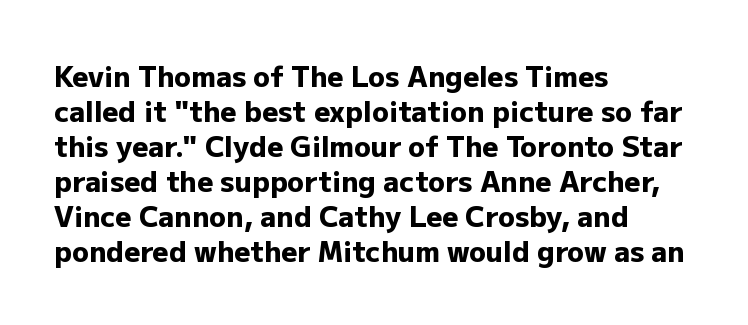
{"serif": "no", "italic": "no", "bold": "yes", "weight": "heavy", "width": "normal", "stroke_contrast": "low", "x_height": "medium", "monospaced": "no", "underline": "no", "align": "left", "line_spacing": "normal", "line_spacing_ratio": 1.25, "letter_spacing": "normal", "letter_spacing_em": 0.0, "glyph_px": 28}
